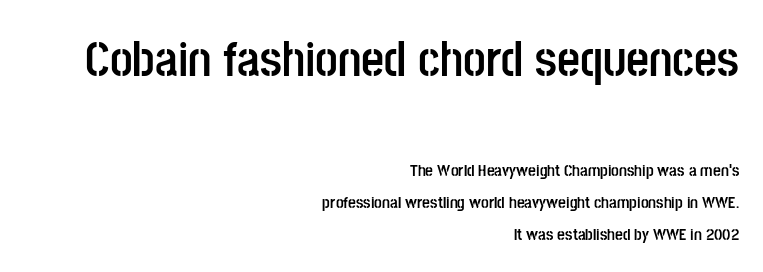
The image shows 50 px semibold, condensed sans-serif type, upright; set right-aligned, line spacing 1.88x, normal letter spacing, not underlined; the first (top) block is 2.94x larger; low stroke contrast and a large x-height.
